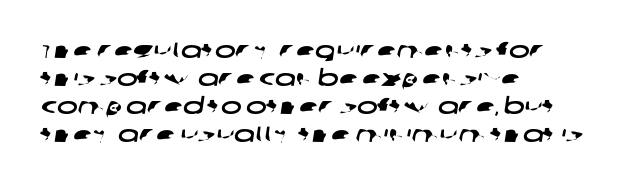
{"underline": "no", "align": "left", "line_spacing": "normal", "line_spacing_ratio": 1.27, "letter_spacing": "normal", "letter_spacing_em": 0.0, "glyph_px": 22}
